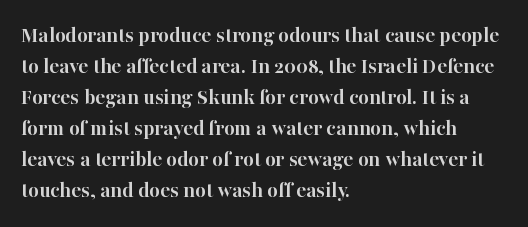
Q: Is the text bold? A: Yes.
Q: Is the text italic (slanted)? A: No, it is upright.
Q: Is the text underlined? A: No.
Q: How is the paragraph aligned? A: Left-aligned.
Q: Is the spacing between letters normal or unusually wide? A: Normal.
Q: Is the spacing between lines tight, normal or loose? A: Normal.
